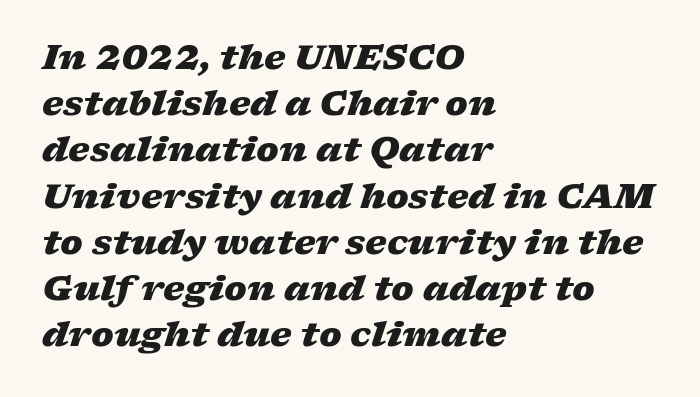
Is the type bold? Yes — the strokes are clearly thick and heavy. The letters advance in unequal steps, a hallmark of proportional type. This sample uses plain, unmodified letter spacing. An italicized treatment has been applied to the whole sample. Vertically, the passage feels balanced, rows spaced as you'd expect. Clear beneath every line of the passage.
